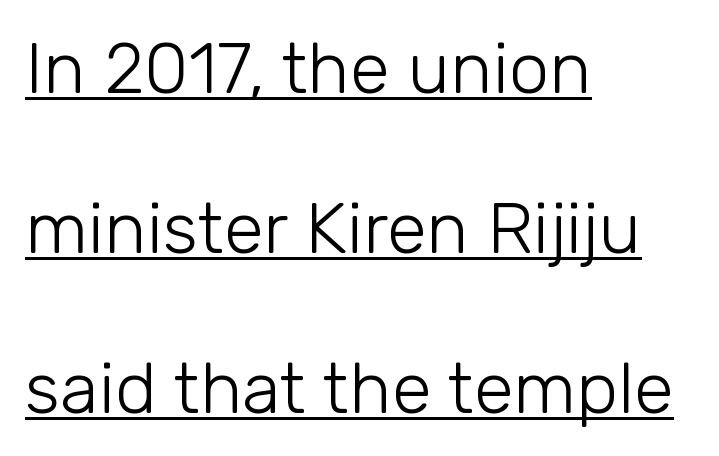
The image shows 72 px light sans-serif type, upright; set left-aligned, loose line spacing (2.22x), normal letter spacing, underlined; low stroke contrast and a medium x-height.
